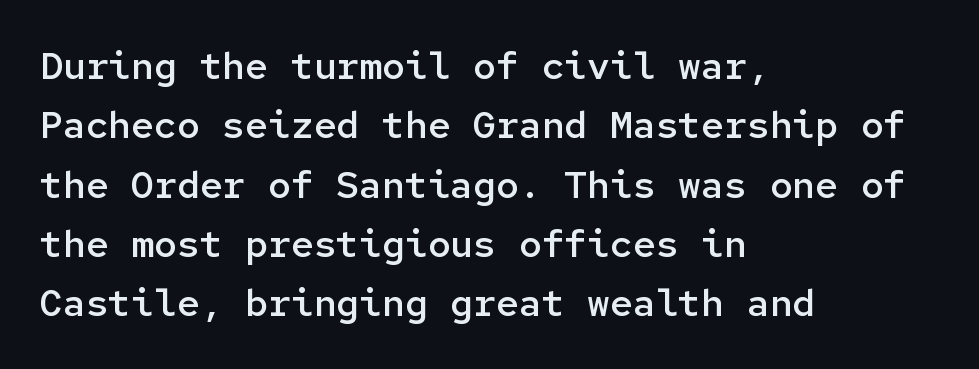
{"serif": "no", "italic": "no", "bold": "semi", "weight": "semibold", "width": "normal", "stroke_contrast": "low", "x_height": "medium", "monospaced": "yes", "underline": "no", "align": "left", "line_spacing": "normal", "line_spacing_ratio": 1.56, "letter_spacing": "normal", "letter_spacing_em": 0.0, "glyph_px": 38}
